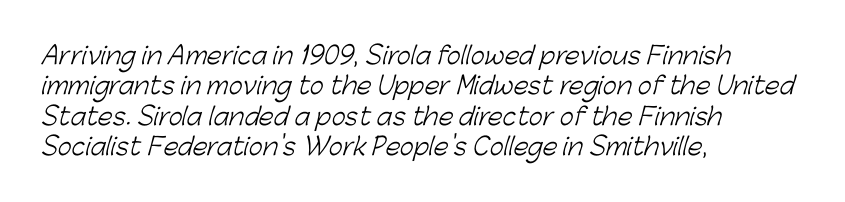
The image shows 24 px text type; set left-aligned, normal line spacing (1.27x), normal letter spacing, not underlined.
